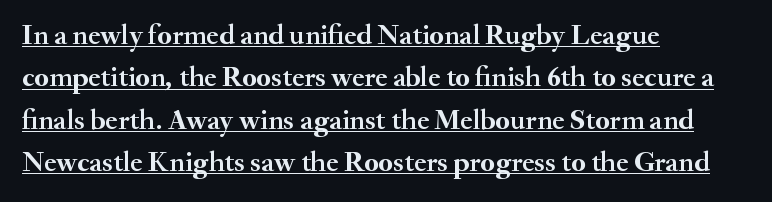
The image shows 29 px semibold serif type, upright; set left-aligned, normal line spacing (1.46x), normal letter spacing, underlined; medium stroke contrast and a small x-height.
